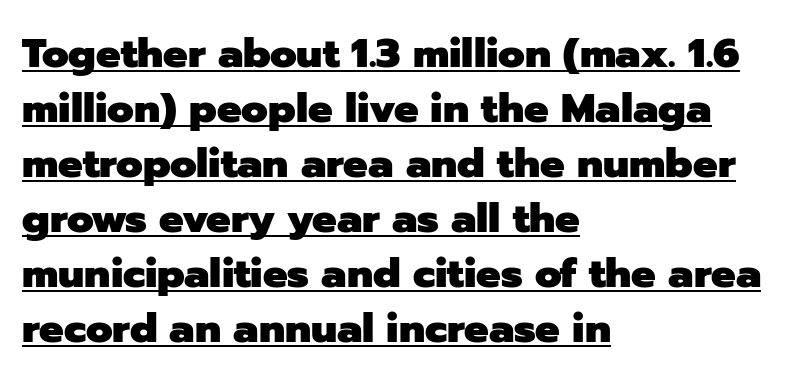
Q: Is the text bold? A: Yes.
Q: Is the text italic (slanted)? A: No, it is upright.
Q: Is the typeface a serif or a sans-serif typeface? A: Sans-serif.
Q: Is the text underlined? A: Yes.
Q: How is the paragraph aligned? A: Left-aligned.
Q: Is the spacing between letters normal or unusually wide? A: Normal.
Q: Is the spacing between lines tight, normal or loose? A: Normal.
Q: Width (condensed, normal, or wide)? A: Normal.
Q: Stroke contrast? A: Low.
Q: x-height? A: Medium.
Q: Monospaced? A: No.
